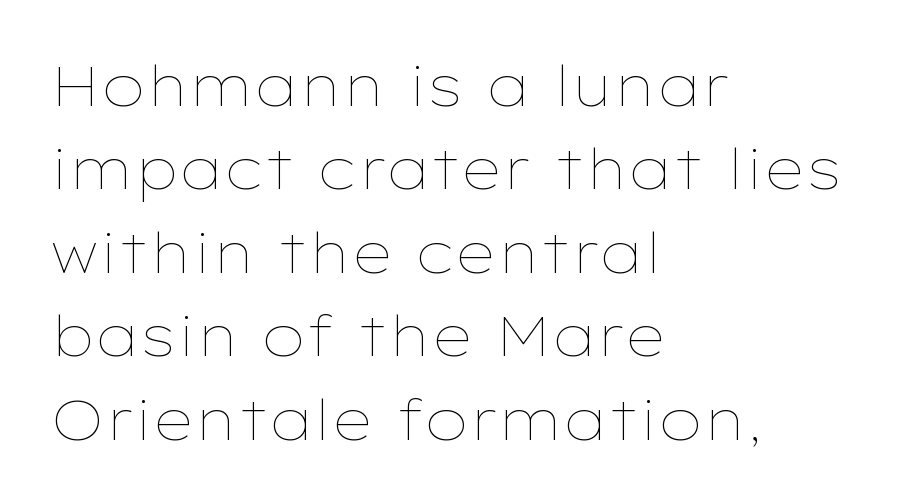
The strokes carry an ordinary text weight at most. No extra tracking has been applied to these lines. Varying glyph widths throughout — classic text-font behaviour. Nobody drew a line under any word here.
